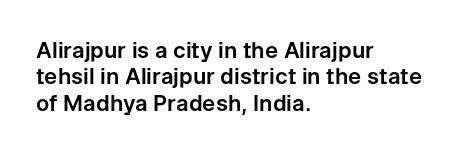
Q: Is the text italic (slanted)? A: No, it is upright.
Q: Is the text underlined? A: No.
Q: How is the paragraph aligned? A: Left-aligned.
Q: Is the spacing between letters normal or unusually wide? A: Normal.
